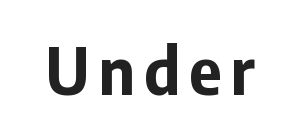
The image shows 64 px bold sans-serif type, upright; set not underlined; low stroke contrast and a medium x-height.
